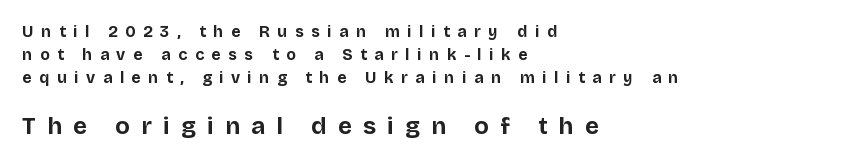
{"italic": "no", "bold": "yes", "underline": "no", "align": "left", "line_spacing": "normal", "line_spacing_ratio": 1.45, "letter_spacing": "wide", "letter_spacing_em": 0.47, "larger_block": "second", "size_ratio": 1.5, "glyph_px": 24}
